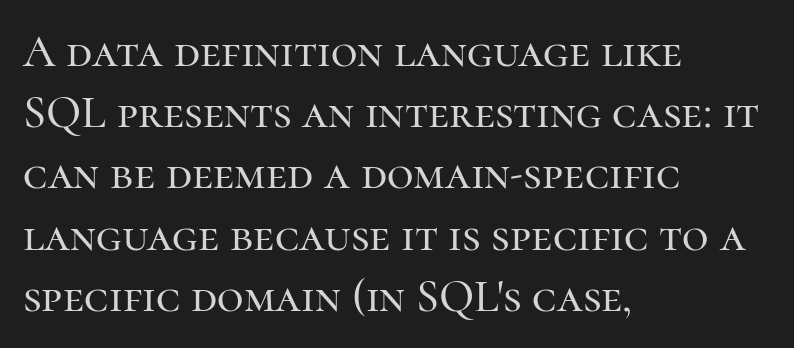
{"serif": "yes", "italic": "no", "width": "normal", "stroke_contrast": "high", "x_height": "medium", "monospaced": "no", "underline": "no", "align": "left", "line_spacing": "normal", "line_spacing_ratio": 1.33, "letter_spacing": "normal", "letter_spacing_em": 0.0, "glyph_px": 46}
